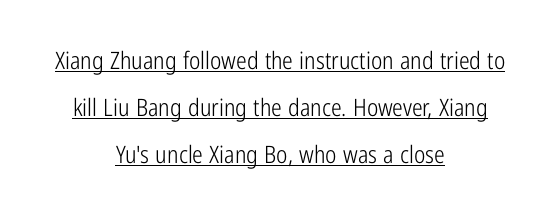
Q: Is the text bold? A: No.
Q: Is the text italic (slanted)? A: No, it is upright.
Q: Is the text underlined? A: Yes.
Q: How is the paragraph aligned? A: Centered.
Q: Is the spacing between letters normal or unusually wide? A: Normal.
Q: Is the spacing between lines tight, normal or loose? A: Loose.
